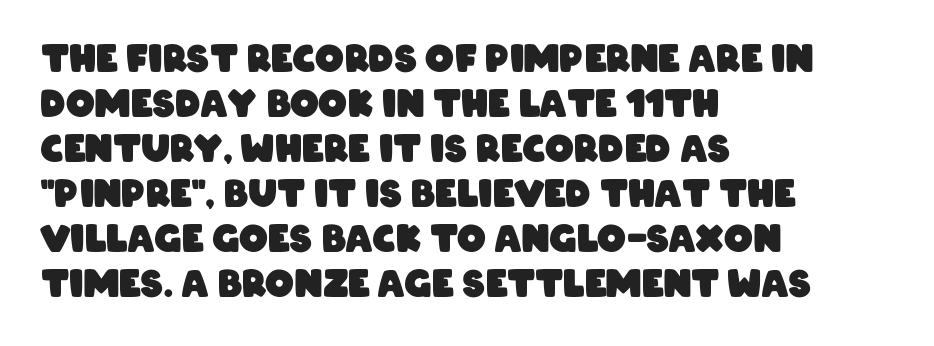
The image shows 36 px heavy, condensed sans-serif type; set left-aligned, normal line spacing (1.25x), normal letter spacing, not underlined; low stroke contrast and a large x-height.
